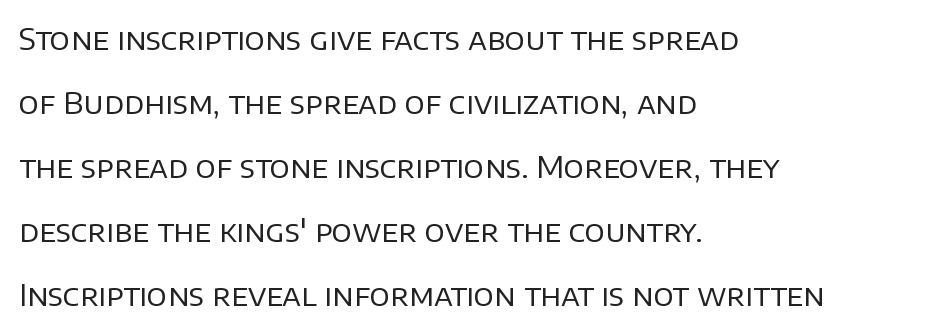
Think of a printed novel: that variable character pitch is what you see here. Observe the ordinary spacing: letters are neighbours, not strangers. Posture: straight, roman, zero tilt. Each line starts at the same left margin while the right side varies.
